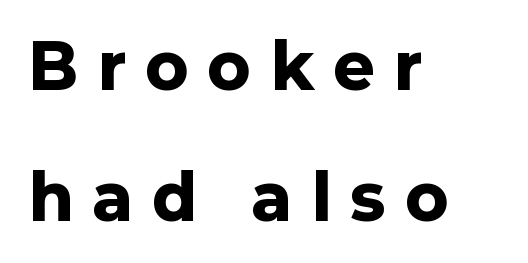
Q: Is the text bold? A: Yes.
Q: Is the text italic (slanted)? A: No, it is upright.
Q: Is the typeface a serif or a sans-serif typeface? A: Sans-serif.
Q: Is the text underlined? A: No.
Q: How is the paragraph aligned? A: Left-aligned.
Q: Is the spacing between letters normal or unusually wide? A: Unusually wide.
Q: Is the spacing between lines tight, normal or loose? A: Loose.
Q: Width (condensed, normal, or wide)? A: Normal.
Q: Stroke contrast? A: Low.
Q: x-height? A: Medium.
Q: Monospaced? A: No.
